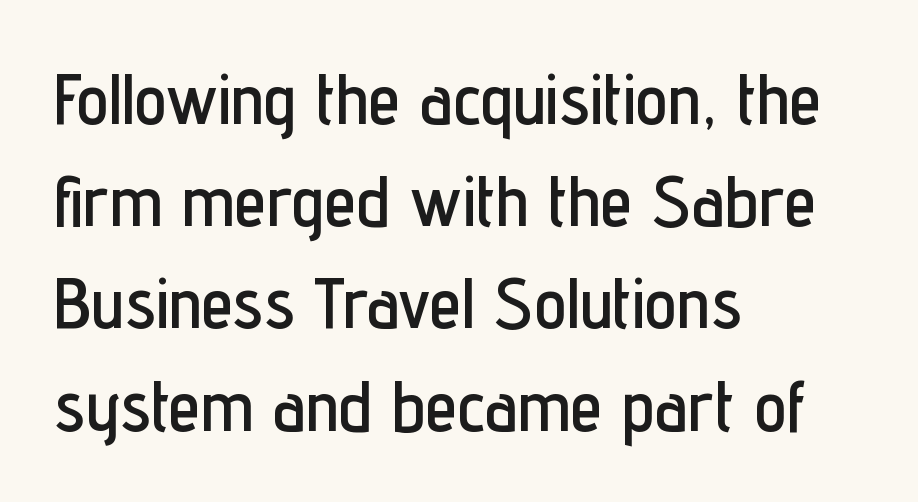
Q: Is the text italic (slanted)? A: No, it is upright.
Q: Is the typeface a serif or a sans-serif typeface? A: Sans-serif.
Q: Is the text underlined? A: No.
Q: How is the paragraph aligned? A: Left-aligned.
Q: Is the spacing between letters normal or unusually wide? A: Normal.
Q: Is the spacing between lines tight, normal or loose? A: Normal.
Q: Width (condensed, normal, or wide)? A: Condensed.
Q: Stroke contrast? A: Low.
Q: x-height? A: Medium.
Q: Monospaced? A: No.
